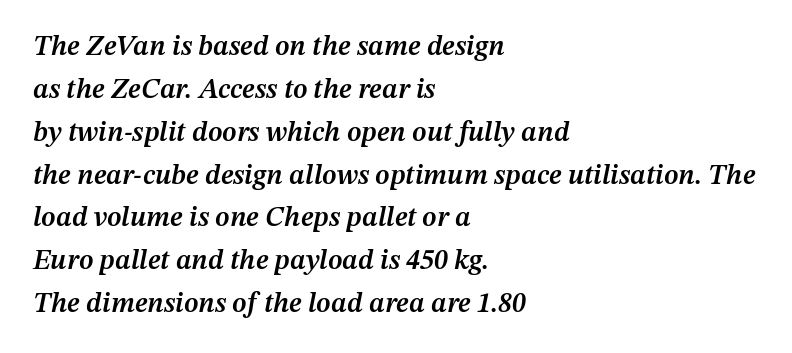
Q: Is the text bold? A: Semi-bold.
Q: Is the text italic (slanted)? A: Yes, it leans right by about 12 degrees.
Q: Is the text underlined? A: No.
Q: How is the paragraph aligned? A: Left-aligned.
Q: Is the spacing between letters normal or unusually wide? A: Normal.
Q: Is the spacing between lines tight, normal or loose? A: Normal.
Q: Width (condensed, normal, or wide)? A: Normal.
Q: Stroke contrast? A: Medium.
Q: x-height? A: Medium.
Q: Monospaced? A: No.
